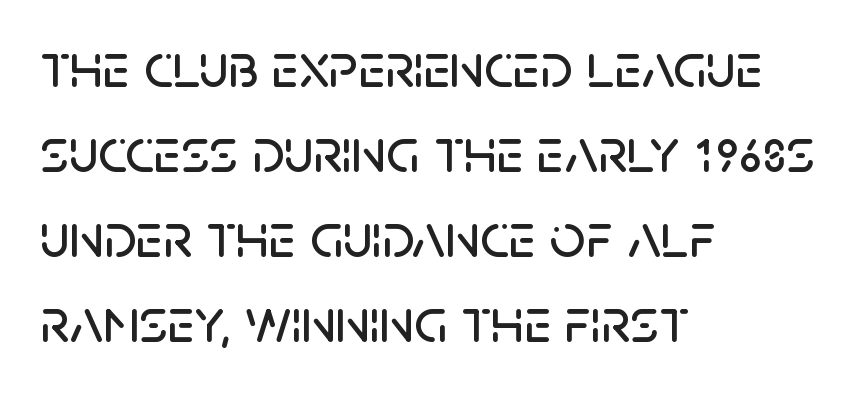
If you drew a line through each stem, it would be perfectly vertical. Classification — sans serif. You could not count columns in this text — the font is proportionally spaced. You could call the tracking neutral — neither tight nor loose. Line starts are locked; line ends wander. Descenders hang freely into open space.
